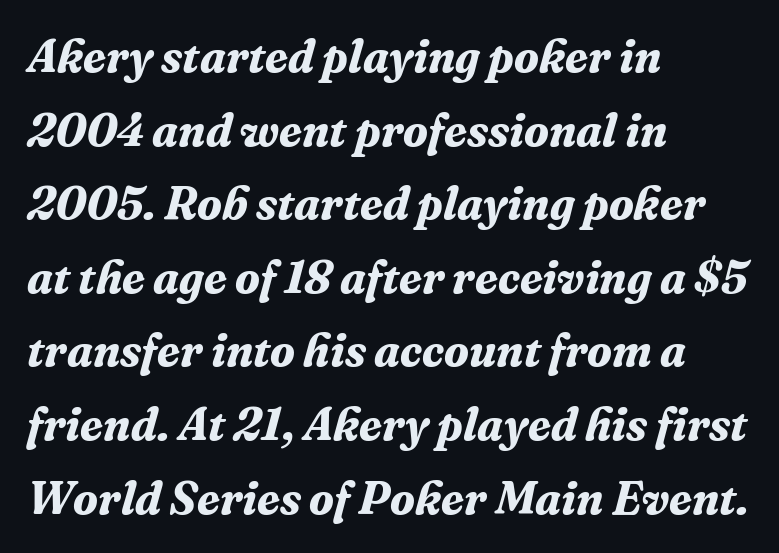
{"serif": "yes", "italic": "yes", "lean": "right", "slant_degrees": 16, "bold": "yes", "weight": "bold", "width": "normal", "stroke_contrast": "medium", "x_height": "medium", "monospaced": "no", "underline": "no", "align": "left", "line_spacing": "normal", "line_spacing_ratio": 1.6, "letter_spacing": "normal", "letter_spacing_em": 0.0, "glyph_px": 46}
